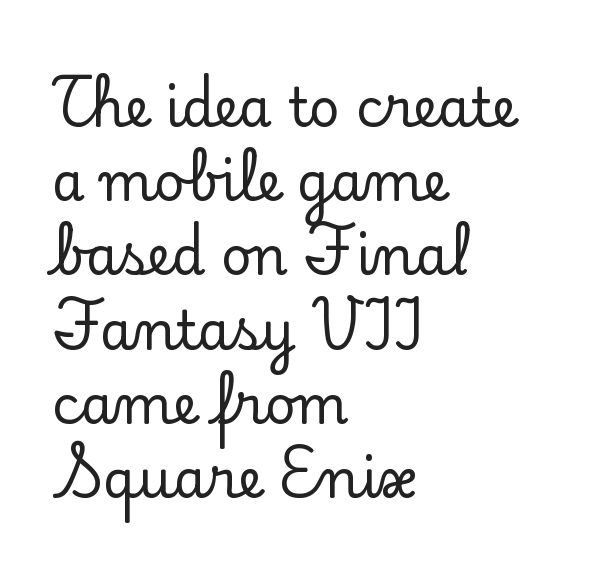
You can tell it's not italic because the verticals are truly vertical. Check the space under the baseline: it is left empty. The rag falls on the right side of this text block. One glance says typical: line gaps are just what's usual. Is this a fixed-width face? No — the glyphs have proportional, varying widths. Yep, those are serifs on the letters.
